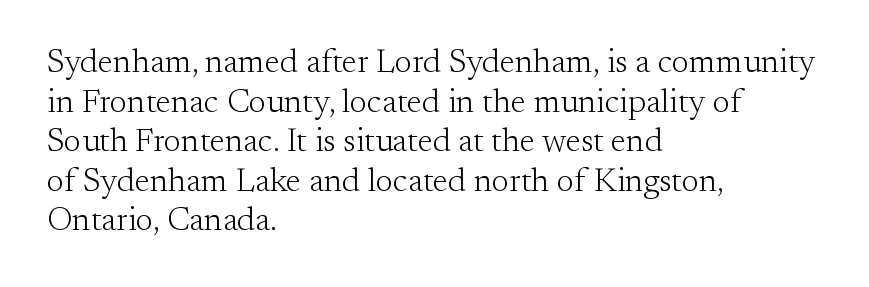
Q: Is the text bold? A: No.
Q: Is the text italic (slanted)? A: No, it is upright.
Q: Is the typeface a serif or a sans-serif typeface? A: Serif.
Q: Is the text underlined? A: No.
Q: How is the paragraph aligned? A: Left-aligned.
Q: Is the spacing between letters normal or unusually wide? A: Normal.
Q: Width (condensed, normal, or wide)? A: Normal.
Q: Stroke contrast? A: Medium.
Q: x-height? A: Small.
Q: Monospaced? A: No.
